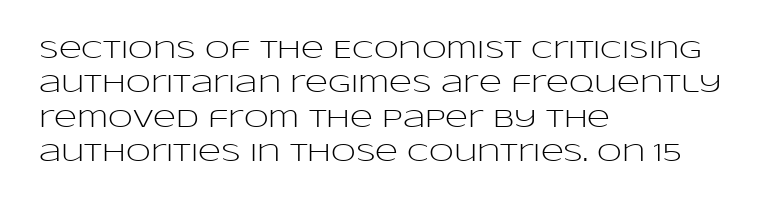
{"italic": "no", "bold": "no", "underline": "no", "align": "left", "line_spacing": "normal", "line_spacing_ratio": 1.38, "letter_spacing": "normal", "letter_spacing_em": 0.0, "glyph_px": 25}
